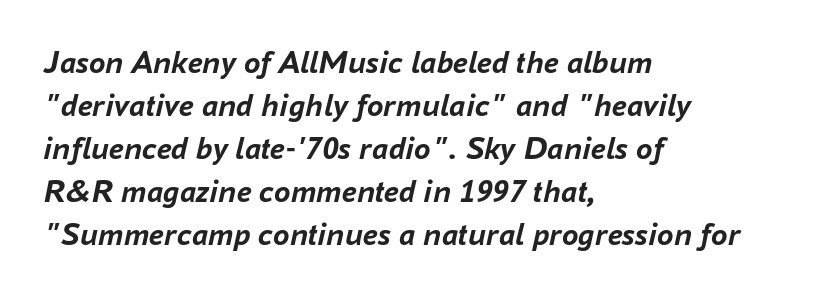
The image shows 33 px semibold type, italic (leaning right); set left-aligned, normal line spacing (1.3x), normal letter spacing, not underlined; low stroke contrast and a medium x-height.
